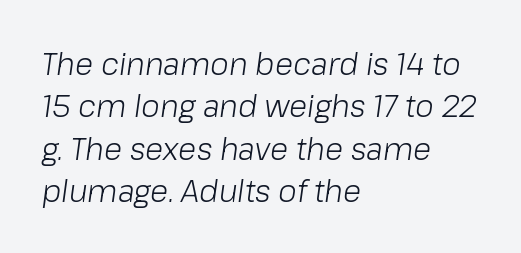
{"italic": "yes", "lean": "right", "slant_degrees": 8, "bold": "no", "weight": "light", "width": "normal", "stroke_contrast": "low", "x_height": "medium", "monospaced": "no", "underline": "no", "align": "left", "line_spacing": "normal", "line_spacing_ratio": 1.41, "letter_spacing": "normal", "letter_spacing_em": 0.0, "glyph_px": 30}
